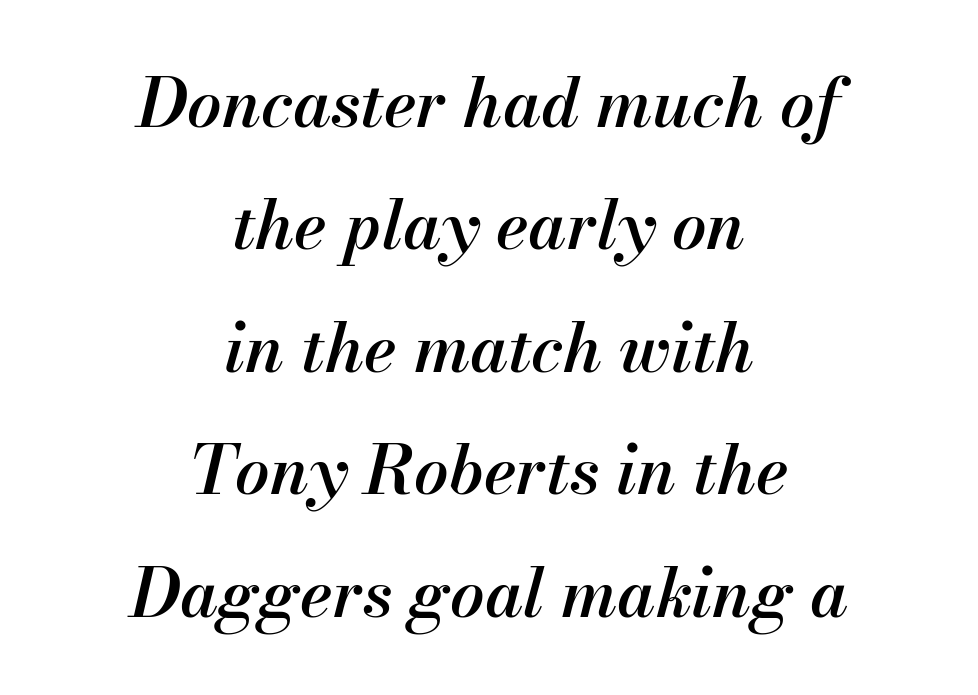
Q: Is the text bold? A: Semi-bold.
Q: Is the text italic (slanted)? A: Yes, it leans right by about 13 degrees.
Q: Is the text underlined? A: No.
Q: How is the paragraph aligned? A: Centered.
Q: Is the spacing between letters normal or unusually wide? A: Normal.
Q: Width (condensed, normal, or wide)? A: Normal.
Q: Stroke contrast? A: Medium.
Q: x-height? A: Small.
Q: Monospaced? A: No.
